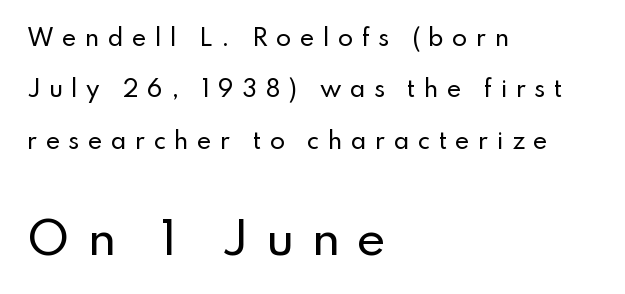
Q: Is the text italic (slanted)? A: No, it is upright.
Q: Is the typeface a serif or a sans-serif typeface? A: Sans-serif.
Q: Is the text underlined? A: No.
Q: How is the paragraph aligned? A: Left-aligned.
Q: Is the spacing between letters normal or unusually wide? A: Unusually wide.
Q: Is the spacing between lines tight, normal or loose? A: Loose.
Q: Which block of text is set in a larger size, the first (top) or the second (bottom)? A: The second (bottom) one.
Q: Width (condensed, normal, or wide)? A: Normal.
Q: Stroke contrast? A: Low.
Q: x-height? A: Small.
Q: Monospaced? A: No.
